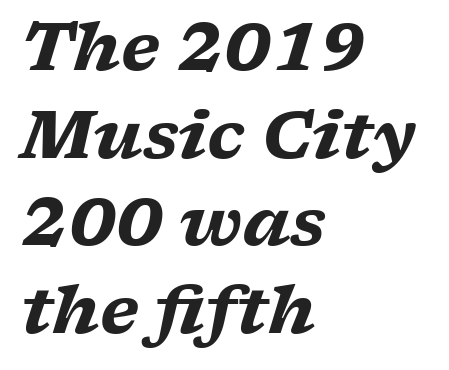
Slanted lettering throughout. These lines are rendered in a variable-pitch font. The glyphs in this specimen are seriffed. Is there much room between lines? A standard amount, neither cramped nor airy.
